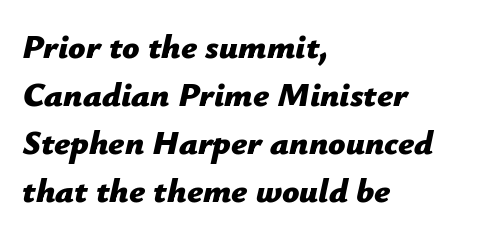
{"italic": "yes", "lean": "right", "slant_degrees": 12, "bold": "yes", "weight": "bold", "width": "normal", "stroke_contrast": "low", "x_height": "medium", "monospaced": "no", "underline": "no", "align": "left", "line_spacing": "normal", "line_spacing_ratio": 1.41, "letter_spacing": "normal", "letter_spacing_em": 0.0, "glyph_px": 34}
